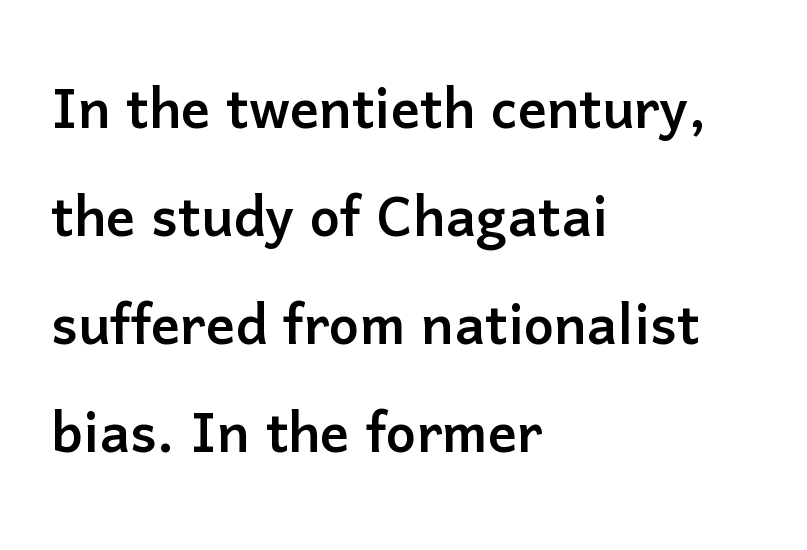
Q: Is the text italic (slanted)? A: No, it is upright.
Q: Is the typeface a serif or a sans-serif typeface? A: Sans-serif.
Q: Is the text underlined? A: No.
Q: How is the paragraph aligned? A: Left-aligned.
Q: Is the spacing between letters normal or unusually wide? A: Normal.
Q: Is the spacing between lines tight, normal or loose? A: Normal.
Q: Width (condensed, normal, or wide)? A: Normal.
Q: Stroke contrast? A: Low.
Q: x-height? A: Medium.
Q: Monospaced? A: No.
